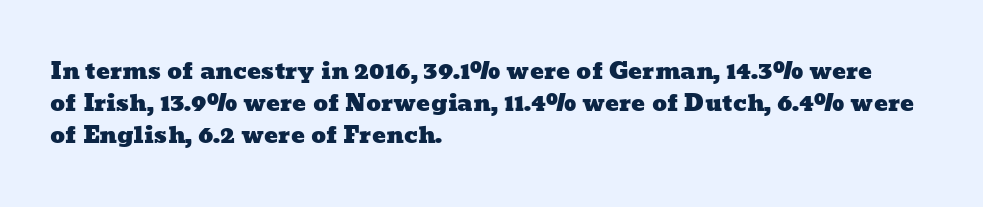
The image shows 23 px text type; set left-aligned, normal line spacing (1.39x), normal letter spacing, not underlined.
